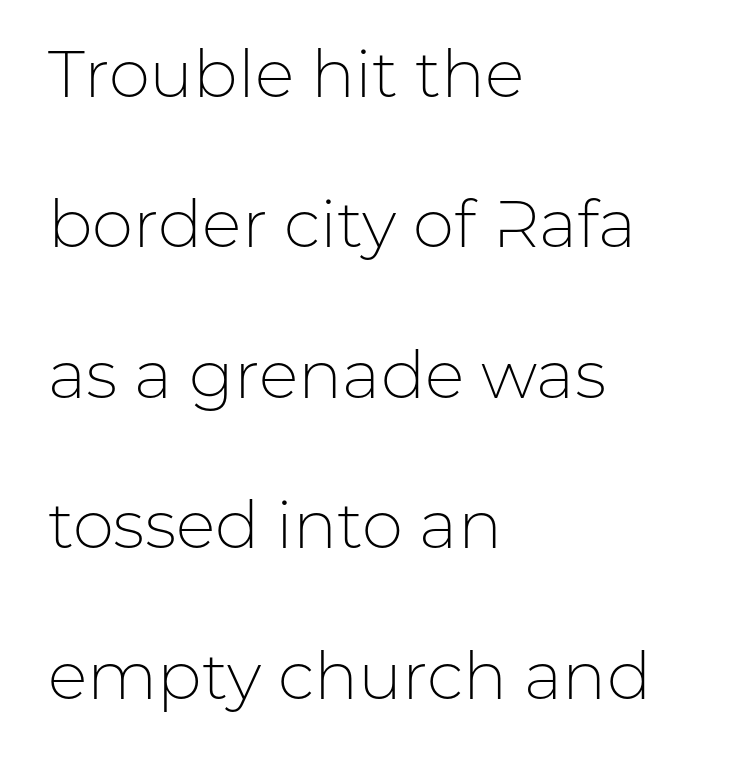
Note the varied advance widths — an 'i' is clearly narrower than an 'm'. You can tell from the bare stems that sans-serif type was used. These glyphs show unthickened strokes, regular width or finer. Clear beneath every line of the passage.
